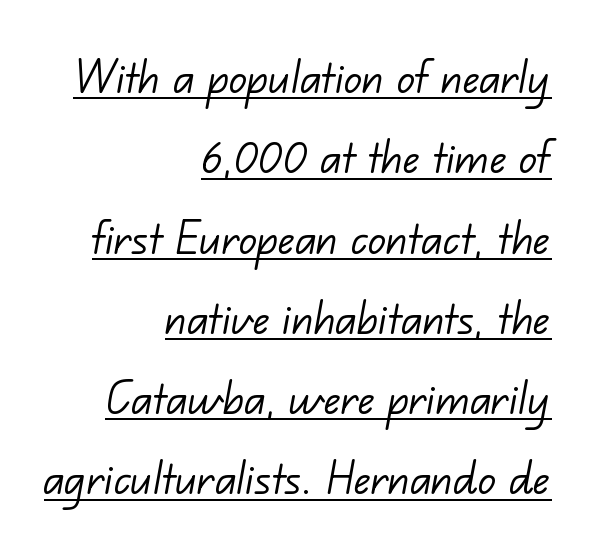
The image shows 55 px light sans-serif type; set right-aligned, normal line spacing (1.46x), normal letter spacing, underlined; low stroke contrast and a small x-height.
